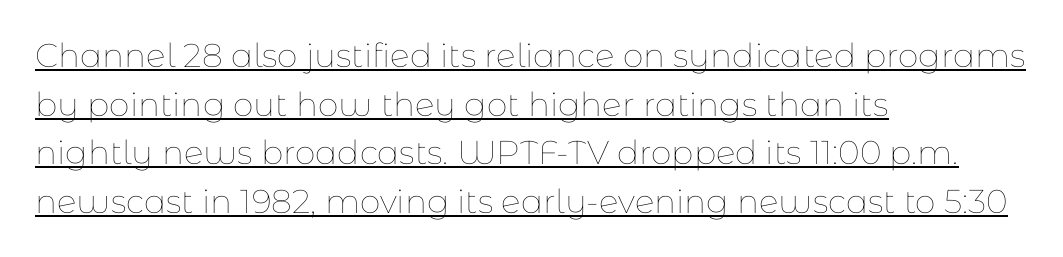
Q: Is the text bold? A: No.
Q: Is the text italic (slanted)? A: No, it is upright.
Q: Is the text underlined? A: Yes.
Q: How is the paragraph aligned? A: Left-aligned.
Q: Is the spacing between letters normal or unusually wide? A: Normal.
Q: Is the spacing between lines tight, normal or loose? A: Normal.
Q: Width (condensed, normal, or wide)? A: Normal.
Q: Stroke contrast? A: Low.
Q: x-height? A: Medium.
Q: Monospaced? A: No.
